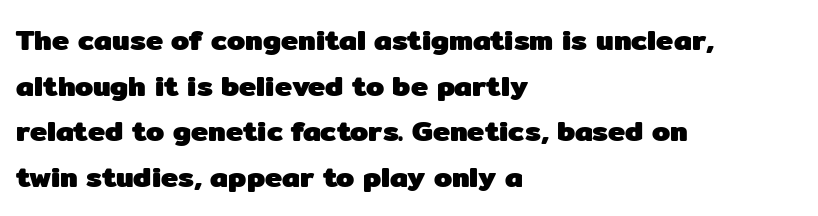
Q: Is the text bold? A: Yes.
Q: Is the text italic (slanted)? A: No, it is upright.
Q: Is the typeface a serif or a sans-serif typeface? A: Sans-serif.
Q: Is the text underlined? A: No.
Q: How is the paragraph aligned? A: Left-aligned.
Q: Is the spacing between letters normal or unusually wide? A: Normal.
Q: Is the spacing between lines tight, normal or loose? A: Normal.
Q: Width (condensed, normal, or wide)? A: Normal.
Q: Stroke contrast? A: Low.
Q: x-height? A: Medium.
Q: Monospaced? A: No.
